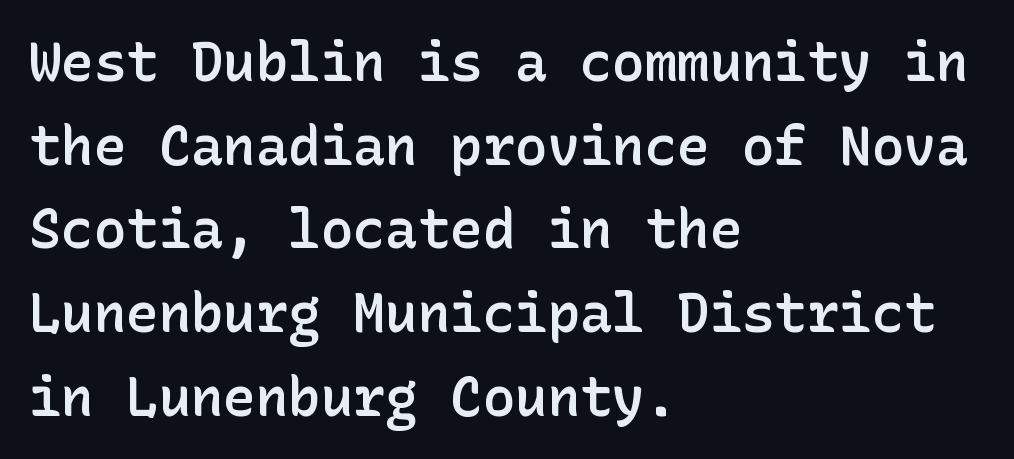
Q: Is the text bold? A: Semi-bold.
Q: Is the text italic (slanted)? A: No, it is upright.
Q: Is the typeface a serif or a sans-serif typeface? A: Sans-serif.
Q: Is the text underlined? A: No.
Q: How is the paragraph aligned? A: Left-aligned.
Q: Is the spacing between letters normal or unusually wide? A: Normal.
Q: Is the spacing between lines tight, normal or loose? A: Normal.
Q: Width (condensed, normal, or wide)? A: Normal.
Q: Stroke contrast? A: Low.
Q: x-height? A: Medium.
